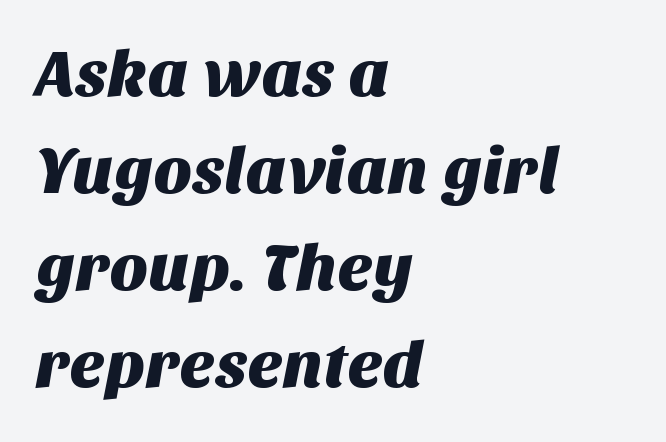
Is the letter spacing exaggerated? No — it looks like the ordinary default. Each letter's strokes conclude bluntly, with no projecting serifs. This rendering features lettering with no underline. Line spacing here is normal. Line starts are locked; line ends wander.
